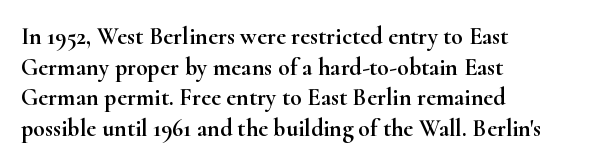
Q: Is the text italic (slanted)? A: No, it is upright.
Q: Is the text underlined? A: No.
Q: How is the paragraph aligned? A: Left-aligned.
Q: Is the spacing between letters normal or unusually wide? A: Normal.
Q: Is the spacing between lines tight, normal or loose? A: Normal.
